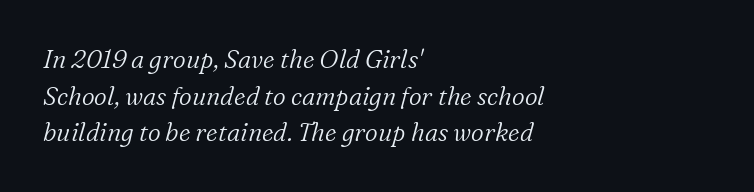
Q: Is the text bold? A: No.
Q: Is the text italic (slanted)? A: Yes, it leans right by about 16 degrees.
Q: Is the text underlined? A: No.
Q: How is the paragraph aligned? A: Left-aligned.
Q: Is the spacing between letters normal or unusually wide? A: Normal.
Q: Is the spacing between lines tight, normal or loose? A: Normal.
